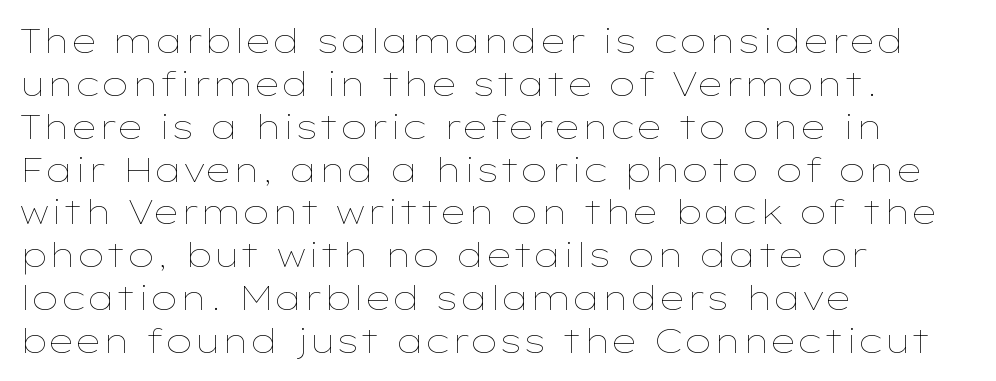
The image shows 34 px thin, wide type, upright; set left-aligned, normal line spacing (1.26x), normal letter spacing, not underlined; low stroke contrast and a medium x-height.
